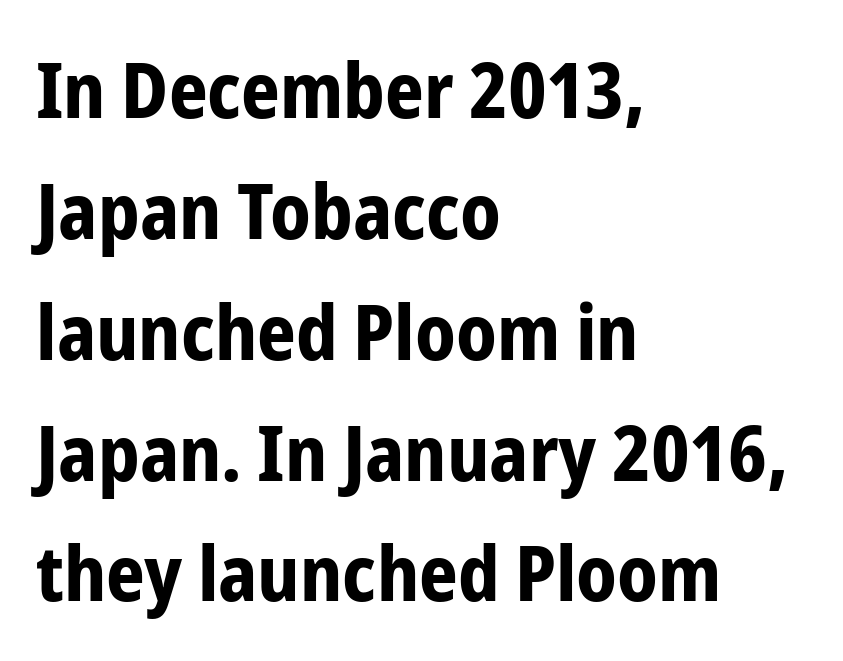
No feet cap the strokes, marking this as sans-serif type. Check under the words: just untouched page. This is heavy type, rendered in bold. Words appear dense and cohesive because spacing is normal. Short and long lines alike share a common starting point at left. The rendering uses a moderate line-height, typical for paragraphs.
